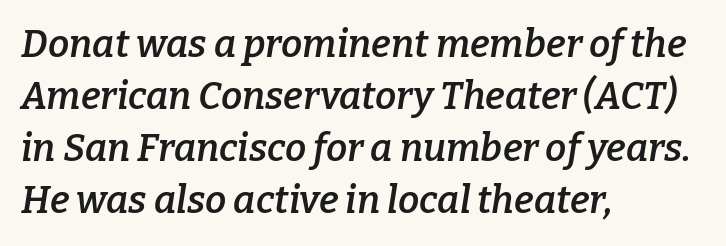
Q: Is the text bold? A: Semi-bold.
Q: Is the text italic (slanted)? A: Yes, it leans right by about 9 degrees.
Q: Is the typeface a serif or a sans-serif typeface? A: Serif.
Q: Is the text underlined? A: No.
Q: How is the paragraph aligned? A: Left-aligned.
Q: Is the spacing between letters normal or unusually wide? A: Normal.
Q: Is the spacing between lines tight, normal or loose? A: Normal.
Q: Width (condensed, normal, or wide)? A: Normal.
Q: Stroke contrast? A: Low.
Q: x-height? A: Medium.
Q: Monospaced? A: No.
